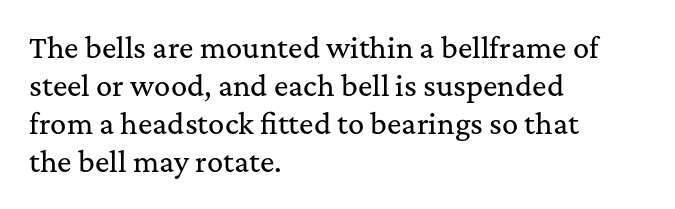
{"italic": "no", "underline": "no", "align": "left", "line_spacing": "normal", "line_spacing_ratio": 1.41, "letter_spacing": "normal", "letter_spacing_em": 0.0, "glyph_px": 27}
